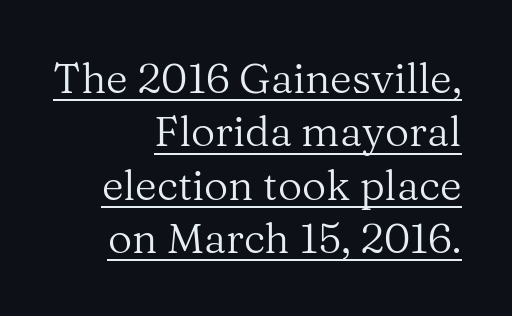
{"serif": "yes", "italic": "no", "bold": "no", "weight": "regular", "width": "normal", "stroke_contrast": "medium", "x_height": "medium", "monospaced": "no", "underline": "yes", "align": "right", "line_spacing": "normal", "line_spacing_ratio": 1.27, "letter_spacing": "normal", "letter_spacing_em": 0.0, "glyph_px": 42}
